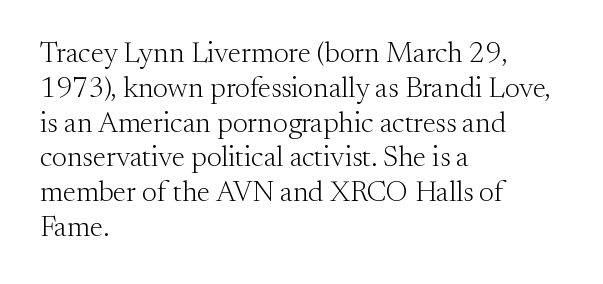
Q: Is the text bold? A: No.
Q: Is the text italic (slanted)? A: No, it is upright.
Q: Is the typeface a serif or a sans-serif typeface? A: Serif.
Q: Is the text underlined? A: No.
Q: How is the paragraph aligned? A: Left-aligned.
Q: Is the spacing between letters normal or unusually wide? A: Normal.
Q: Width (condensed, normal, or wide)? A: Normal.
Q: Stroke contrast? A: Medium.
Q: x-height? A: Small.
Q: Monospaced? A: No.
